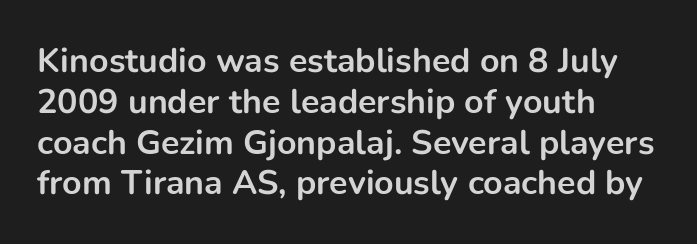
Q: Is the text bold? A: Yes.
Q: Is the text italic (slanted)? A: No, it is upright.
Q: Is the typeface a serif or a sans-serif typeface? A: Sans-serif.
Q: Is the text underlined? A: No.
Q: How is the paragraph aligned? A: Left-aligned.
Q: Is the spacing between letters normal or unusually wide? A: Normal.
Q: Width (condensed, normal, or wide)? A: Normal.
Q: Stroke contrast? A: Low.
Q: x-height? A: Medium.
Q: Monospaced? A: No.
